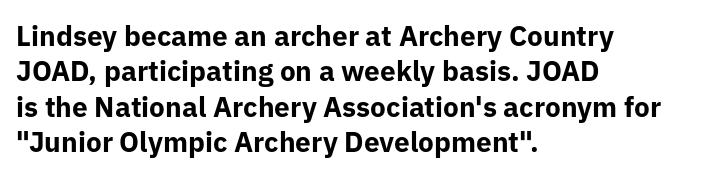
Q: Is the text bold? A: Yes.
Q: Is the text italic (slanted)? A: No, it is upright.
Q: Is the typeface a serif or a sans-serif typeface? A: Sans-serif.
Q: Is the text underlined? A: No.
Q: How is the paragraph aligned? A: Left-aligned.
Q: Is the spacing between letters normal or unusually wide? A: Normal.
Q: Is the spacing between lines tight, normal or loose? A: Normal.
Q: Width (condensed, normal, or wide)? A: Normal.
Q: Stroke contrast? A: Low.
Q: x-height? A: Medium.
Q: Monospaced? A: No.
